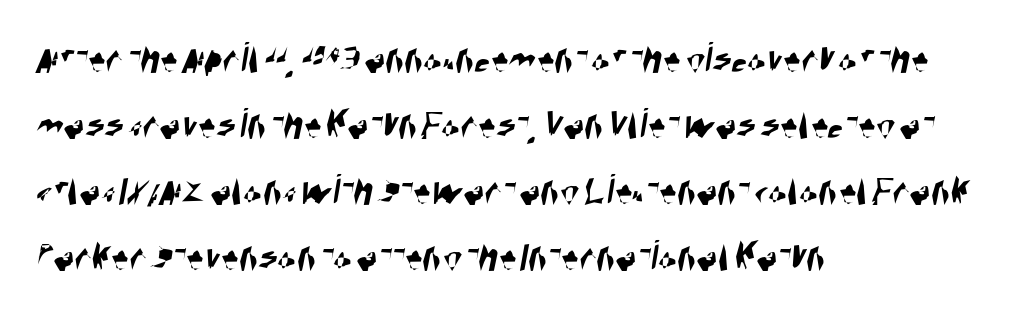
You could call the tracking neutral — neither tight nor loose. The space between consecutive lines is moderate. Each letter keeps its own natural width here, so spacing adapts to shape. Nothing sits at the stroke ends, so this counts as sans-serif.
